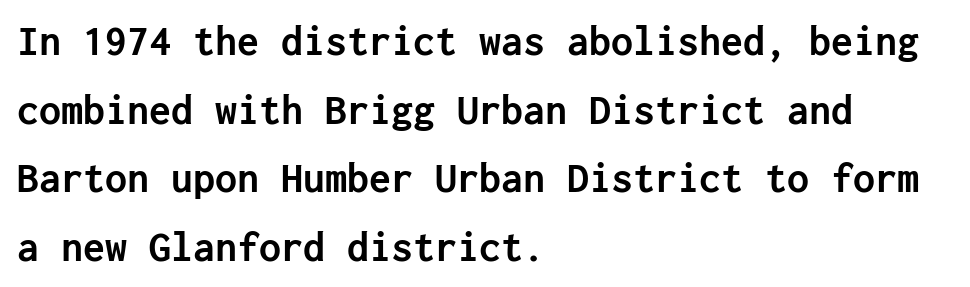
Horizontal alignment here is leftward, the default for most running prose. Honestly, the row spacing looks completely unremarkable. Does extra space separate the letters? No, they use regular spacing. The passage shown is not underscored anywhere.
